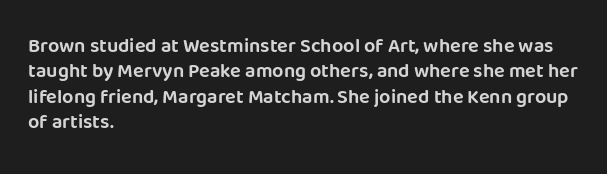
The image shows 20 px text type, upright; set left-aligned, normal line spacing (1.27x), normal letter spacing, not underlined.
